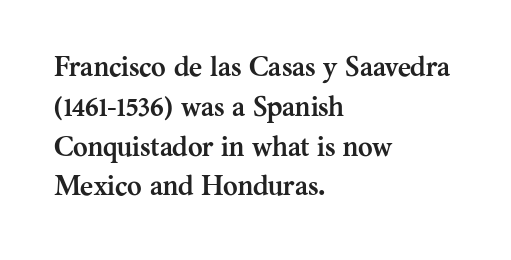
{"serif": "yes", "italic": "no", "bold": "yes", "weight": "semibold", "width": "normal", "stroke_contrast": "medium", "x_height": "medium", "monospaced": "no", "underline": "no", "align": "left", "line_spacing": "normal", "line_spacing_ratio": 1.42, "letter_spacing": "normal", "letter_spacing_em": 0.0, "glyph_px": 28}
